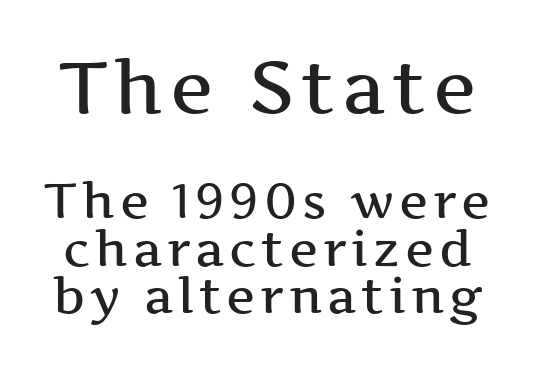
{"serif": "yes", "italic": "no", "bold": "semi", "weight": "semibold", "width": "wide", "stroke_contrast": "medium", "x_height": "medium", "monospaced": "no", "underline": "no", "line_spacing": "tight", "line_spacing_ratio": 0.96, "larger_block": "first", "size_ratio": 1.49, "glyph_px": 73}
